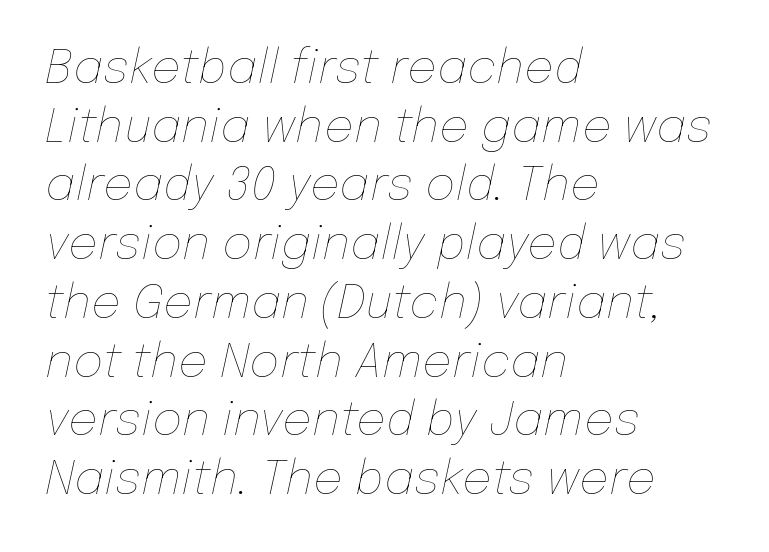
{"italic": "yes", "lean": "right", "slant_degrees": 12, "bold": "no", "weight": "thin", "width": "normal", "stroke_contrast": "low", "x_height": "medium", "monospaced": "no", "underline": "no", "align": "left", "line_spacing": "normal", "line_spacing_ratio": 1.25, "letter_spacing": "normal", "letter_spacing_em": 0.0, "glyph_px": 47}
